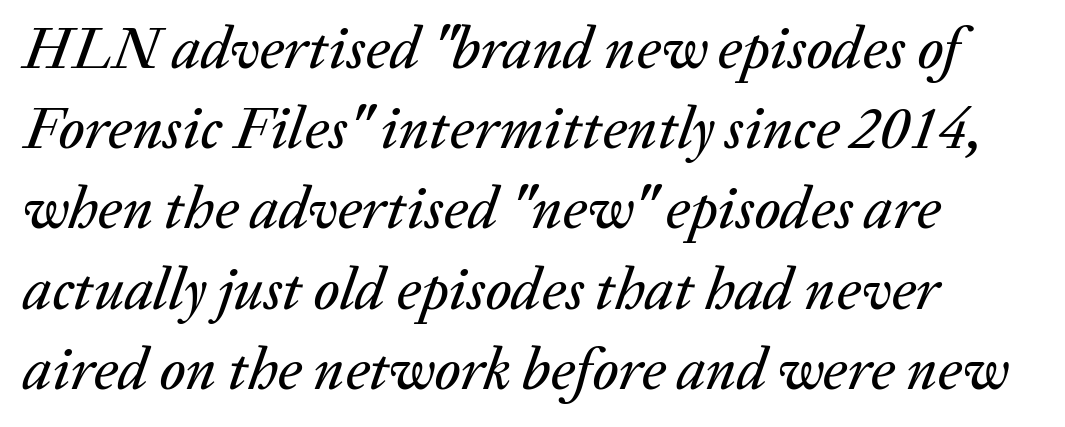
Q: Is the text italic (slanted)? A: Yes, it leans right by about 20 degrees.
Q: Is the text underlined? A: No.
Q: How is the paragraph aligned? A: Left-aligned.
Q: Is the spacing between letters normal or unusually wide? A: Normal.
Q: Is the spacing between lines tight, normal or loose? A: Normal.
Q: Width (condensed, normal, or wide)? A: Normal.
Q: Stroke contrast? A: Low.
Q: x-height? A: Medium.
Q: Monospaced? A: No.
